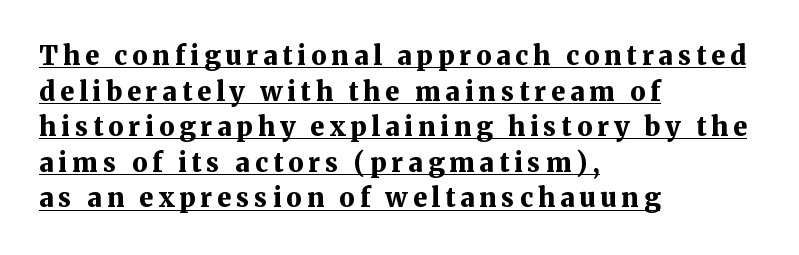
Q: Is the text bold? A: Yes.
Q: Is the text italic (slanted)? A: No, it is upright.
Q: Is the text underlined? A: Yes.
Q: How is the paragraph aligned? A: Left-aligned.
Q: Is the spacing between lines tight, normal or loose? A: Normal.
